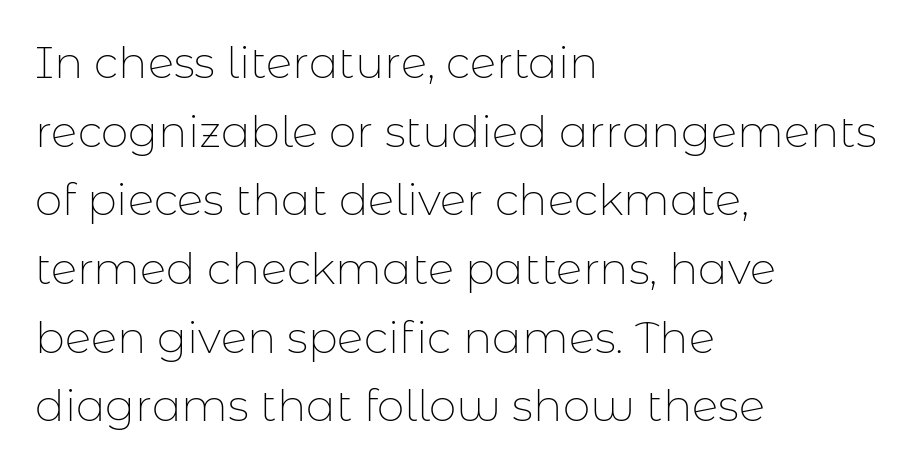
Normally led — the rows are evenly, conventionally spaced. Each row of text sits above clean, open space. If you drew a line through each stem, it would be perfectly vertical. Weight: not bold — regular or lighter. Think of a printed novel: that variable character pitch is what you see here. Caption: multi-line text, flush left, ragged right.
